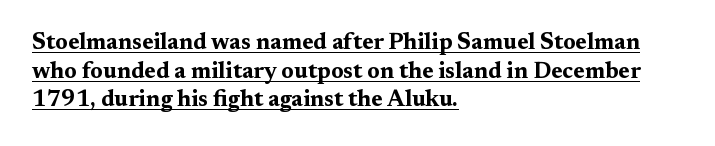
The image shows 23 px bold type, upright; set left-aligned, line spacing 1.24x, normal letter spacing, underlined.
